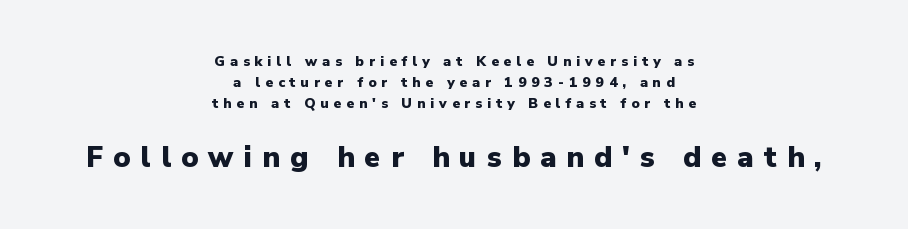
Are there feet on the stems? There aren't — it's a sans. Any mark beneath the type? The region is blank. Centered paragraph, ragged on both sides. This rendering widens character spacing well past its baseline value. I'd describe the lettering as bold — thick and assertive.
